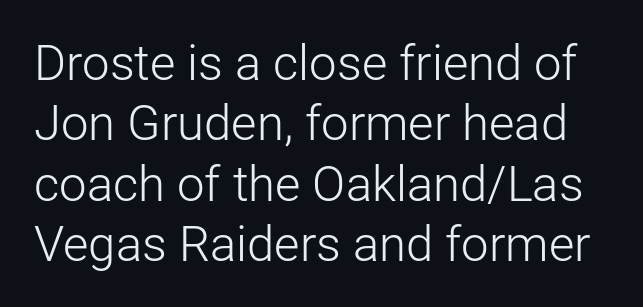
{"serif": "no", "italic": "no", "bold": "no", "weight": "light", "width": "normal", "stroke_contrast": "low", "x_height": "medium", "monospaced": "no", "underline": "no", "line_spacing_ratio": 1.23, "letter_spacing": "normal", "letter_spacing_em": 0.0, "glyph_px": 49}
